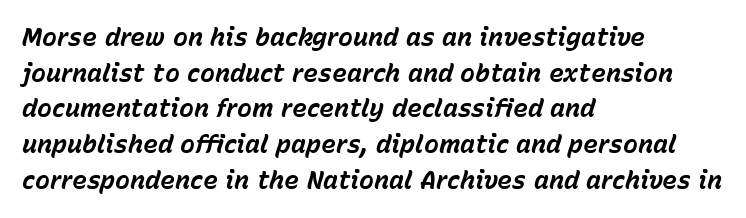
Q: Is the text bold? A: Yes.
Q: Is the text italic (slanted)? A: Yes, it leans right by about 15 degrees.
Q: Is the text underlined? A: No.
Q: How is the paragraph aligned? A: Left-aligned.
Q: Is the spacing between letters normal or unusually wide? A: Normal.
Q: Is the spacing between lines tight, normal or loose? A: Normal.
